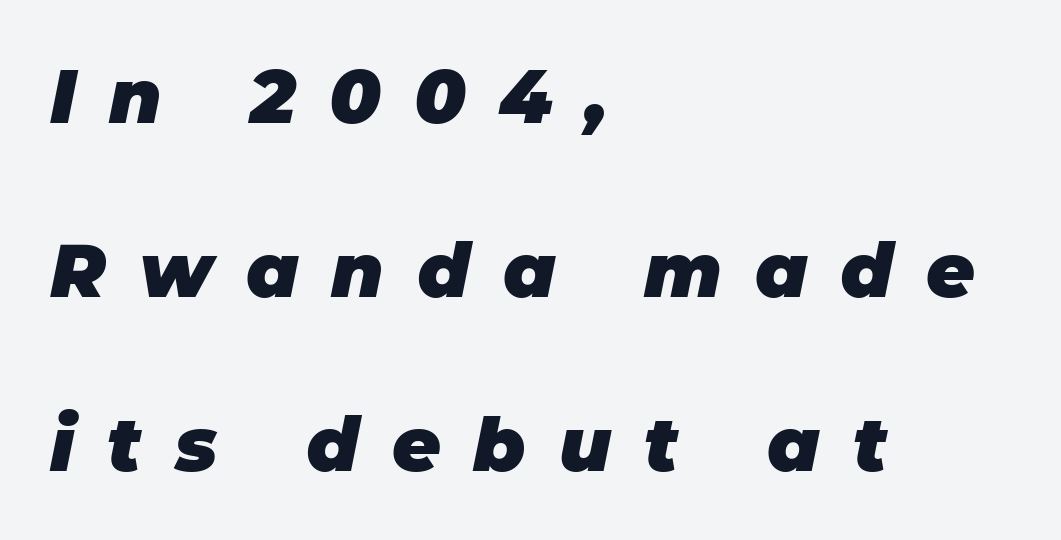
Q: Is the text bold? A: Yes.
Q: Is the text italic (slanted)? A: Yes, it leans right by about 11 degrees.
Q: Is the text underlined? A: No.
Q: How is the paragraph aligned? A: Left-aligned.
Q: Is the spacing between letters normal or unusually wide? A: Unusually wide.
Q: Is the spacing between lines tight, normal or loose? A: Loose.
Q: Width (condensed, normal, or wide)? A: Normal.
Q: Stroke contrast? A: Low.
Q: x-height? A: Large.
Q: Monospaced? A: No.
